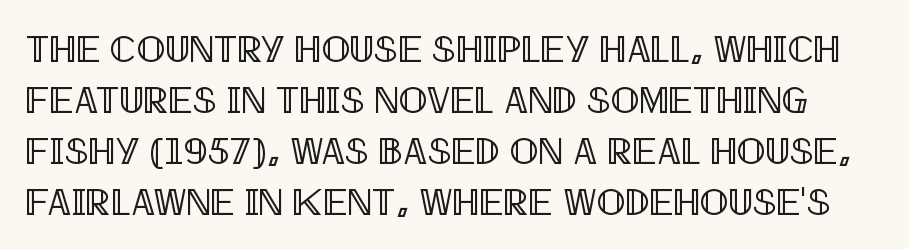
{"italic": "no", "width": "condensed", "x_height": "large", "monospaced": "no", "underline": "no", "line_spacing": "normal", "line_spacing_ratio": 1.34, "letter_spacing": "normal", "letter_spacing_em": 0.0, "glyph_px": 38}
